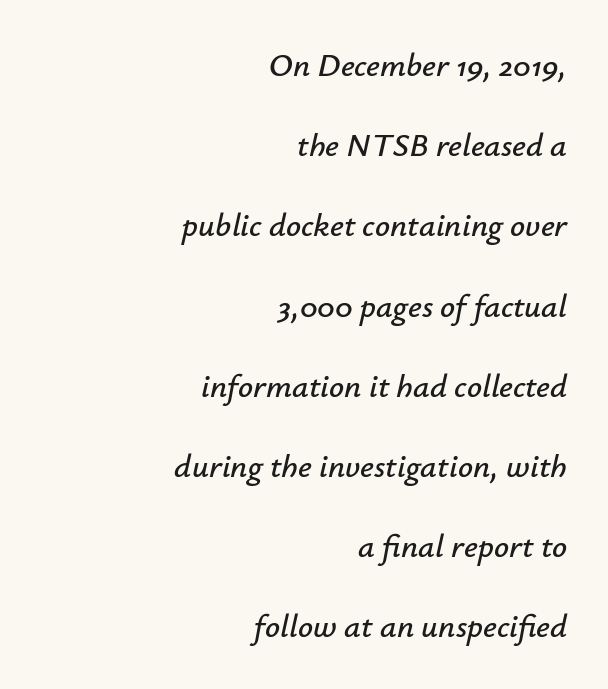
The image shows 33 px text type, italic (leaning right); set right-aligned, loose line spacing (2.43x), normal letter spacing, not underlined; low stroke contrast and a small x-height.
